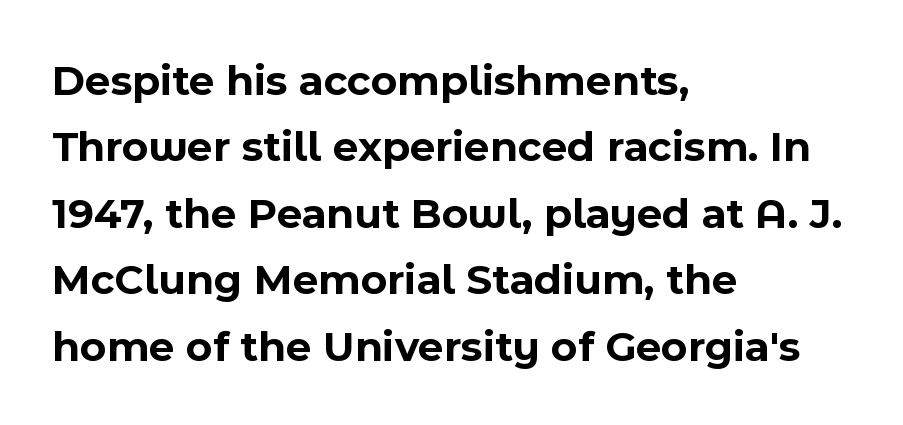
Q: Is the text bold? A: Yes.
Q: Is the text italic (slanted)? A: No, it is upright.
Q: Is the typeface a serif or a sans-serif typeface? A: Sans-serif.
Q: Is the text underlined? A: No.
Q: How is the paragraph aligned? A: Left-aligned.
Q: Is the spacing between letters normal or unusually wide? A: Normal.
Q: Is the spacing between lines tight, normal or loose? A: Normal.
Q: Width (condensed, normal, or wide)? A: Normal.
Q: x-height? A: Medium.
Q: Monospaced? A: No.
